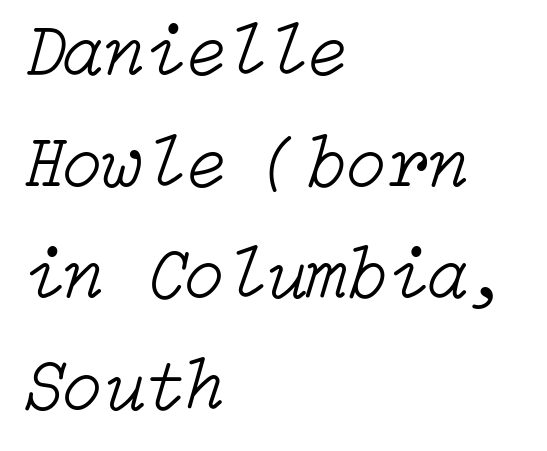
{"italic": "yes", "lean": "right", "slant_degrees": 15, "bold": "no", "weight": "light", "width": "normal", "stroke_contrast": "low", "x_height": "medium", "underline": "no", "align": "left", "line_spacing": "normal", "line_spacing_ratio": 1.51, "letter_spacing": "normal", "letter_spacing_em": 0.0, "glyph_px": 74}
